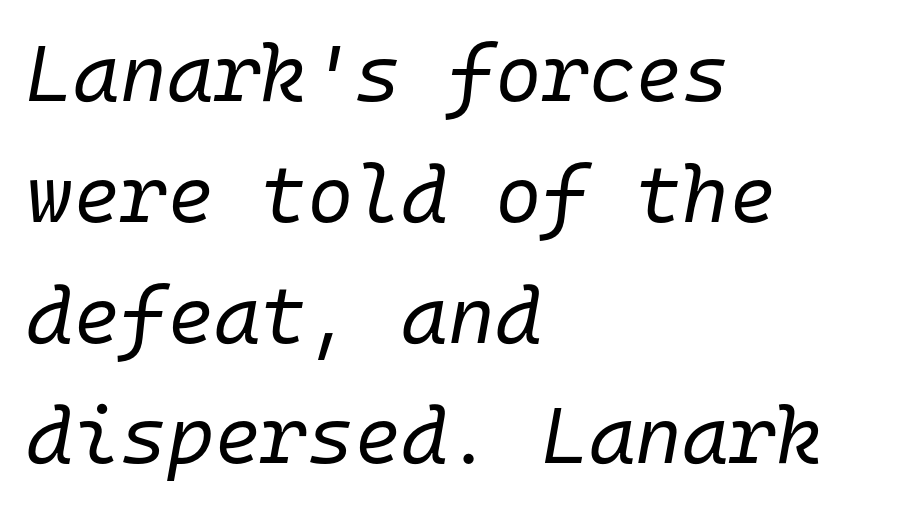
The passage shown stacks its lines at a standard gap. These lines are set flush left with a ragged right edge. The typeface has the unassuming heft of standard copy or less. Note the uniform advance width — an 'i' takes as much space as an 'm'. Tall strokes in this sample are angled rather than plumb. This rendering leaves character spacing at its baseline value.
